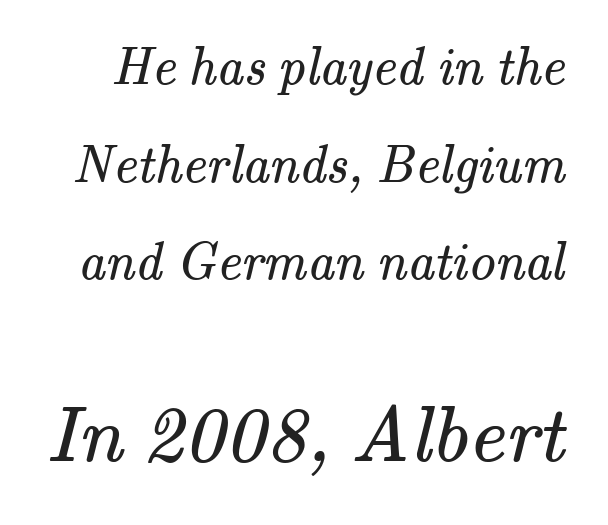
The image shows 80 px regular-weight serif type; set line spacing 1.84x, normal letter spacing, not underlined; the second (bottom) block is 1.51x larger; medium stroke contrast and a small x-height.
